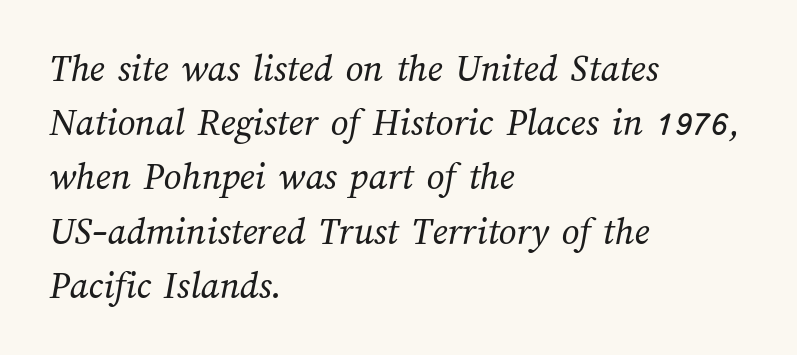
The image shows 39 px regular-weight type; set left-aligned, normal line spacing (1.39x), normal letter spacing, not underlined; medium stroke contrast and a medium x-height.
